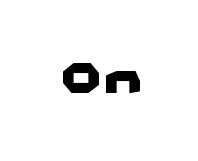
The glyphs are unaccompanied by any horizontal stroke below them. On the weight axis this lands at bold, roughly 700. Typographically, this falls in the sans-serif category. Spacing verdict: proportional, widths tailored to each character. The letters stand upright; this is a roman face.
